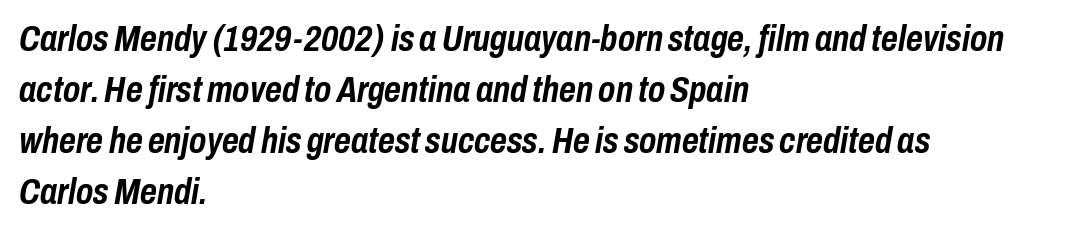
Beneath every word, the page is bare. The rendering keeps characters at their native spacing. Style check: oblique. The passage shown is typed in a proportional face where columns would drift. These lines carry a lot of weight — the face is fully bold.
